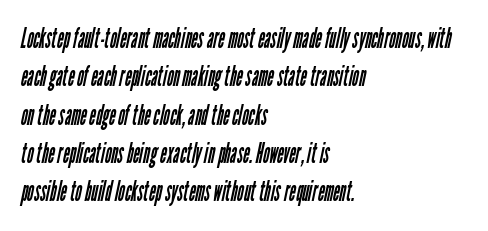
Nobody touched the tracking dial on this one. Horizontally, the lines are justified to the leading edge only. The specimen omits any rule beneath the text block's lines. Summary of vertical rhythm: regular, with standard interline spacing. The letters advance in unequal steps, a hallmark of proportional type. Weight: in the light-to-regular range.
